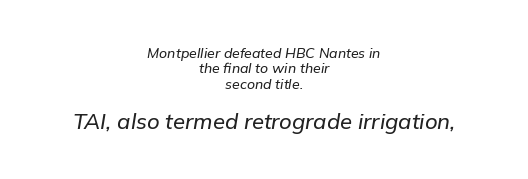
The image shows 22 px text type, italic (leaning right); set centered, tight line spacing (1.09x), normal letter spacing, not underlined; the second (bottom) block is 1.57x larger.
